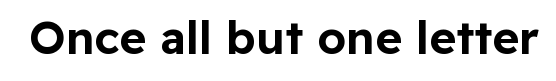
{"serif": "no", "italic": "no", "width": "normal", "stroke_contrast": "low", "x_height": "medium", "monospaced": "no", "underline": "no", "letter_spacing": "normal", "letter_spacing_em": 0.0, "glyph_px": 46}
